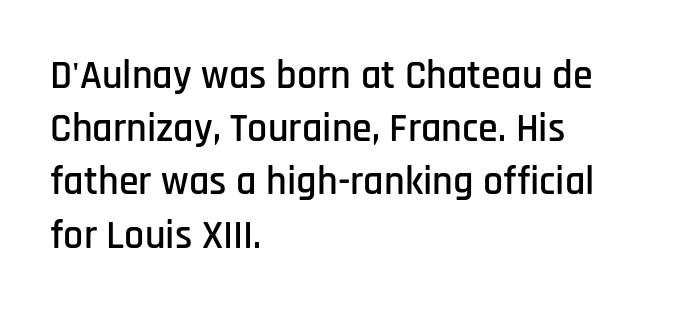
Q: Is the text italic (slanted)? A: No, it is upright.
Q: Is the typeface a serif or a sans-serif typeface? A: Sans-serif.
Q: Is the text underlined? A: No.
Q: How is the paragraph aligned? A: Left-aligned.
Q: Is the spacing between letters normal or unusually wide? A: Normal.
Q: Is the spacing between lines tight, normal or loose? A: Normal.
Q: Width (condensed, normal, or wide)? A: Condensed.
Q: Stroke contrast? A: Low.
Q: x-height? A: Large.
Q: Monospaced? A: No.
